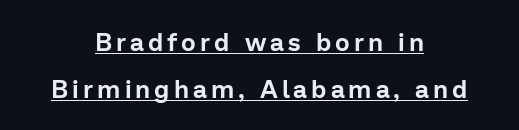
The image shows 25 px text type, upright; set centered, line spacing 1.89x, underlined.
